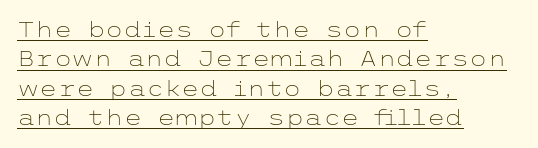
{"italic": "no", "bold": "no", "underline": "yes", "align": "left", "line_spacing": "normal", "line_spacing_ratio": 1.4, "letter_spacing": "normal", "letter_spacing_em": 0.0, "glyph_px": 21}
